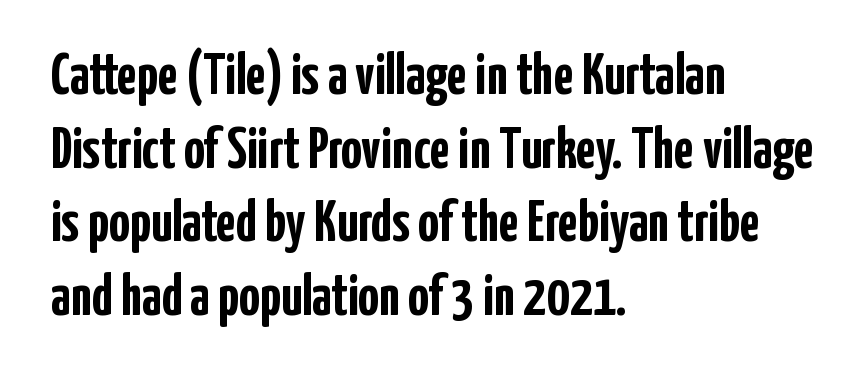
The image shows 58 px semibold, condensed sans-serif type, upright; set left-aligned, normal line spacing (1.27x), normal letter spacing, not underlined; low stroke contrast and a medium x-height.
